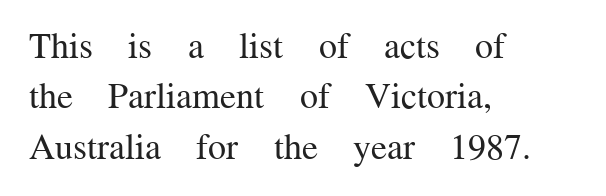
Each row of text sits above clean, open space. Compared with a centered layout, this one pins lines to the left instead. Notice how descenders clear the ascenders below comfortably — that's standard leading. The axis of the letterforms is exactly vertical. The designer went with a serif here, giving each stem small feet. Unbolded letterforms with no extra heft.
